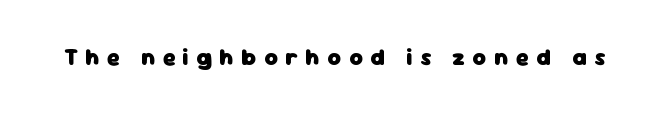
{"italic": "no", "bold": "yes", "underline": "no", "letter_spacing": "wide", "letter_spacing_em": 0.33, "glyph_px": 23}
